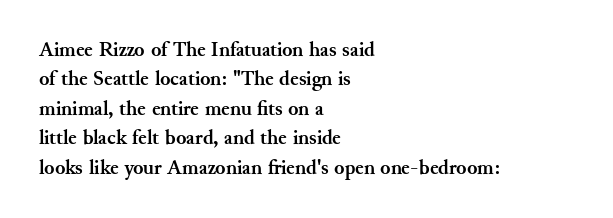
Q: Is the text bold? A: Yes.
Q: Is the text italic (slanted)? A: No, it is upright.
Q: Is the text underlined? A: No.
Q: How is the paragraph aligned? A: Left-aligned.
Q: Is the spacing between letters normal or unusually wide? A: Normal.
Q: Is the spacing between lines tight, normal or loose? A: Normal.
